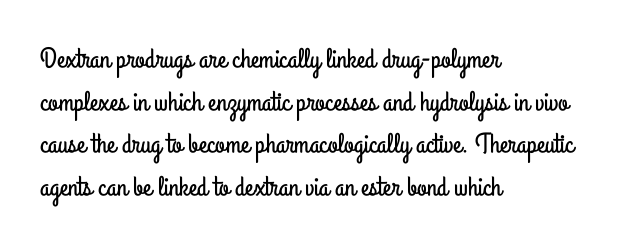
Q: Is the text italic (slanted)? A: No, it is upright.
Q: Is the typeface a serif or a sans-serif typeface? A: Sans-serif.
Q: Is the text underlined? A: No.
Q: How is the paragraph aligned? A: Left-aligned.
Q: Is the spacing between letters normal or unusually wide? A: Normal.
Q: Is the spacing between lines tight, normal or loose? A: Normal.
Q: Width (condensed, normal, or wide)? A: Condensed.
Q: Stroke contrast? A: Low.
Q: x-height? A: Small.
Q: Monospaced? A: No.
